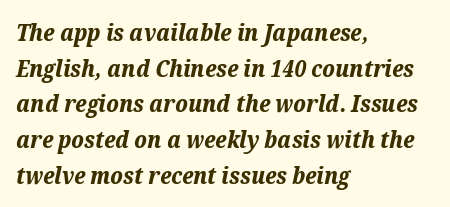
The image shows 23 px bold type, italic (leaning right); set left-aligned, normal line spacing (1.55x), normal letter spacing, not underlined.
